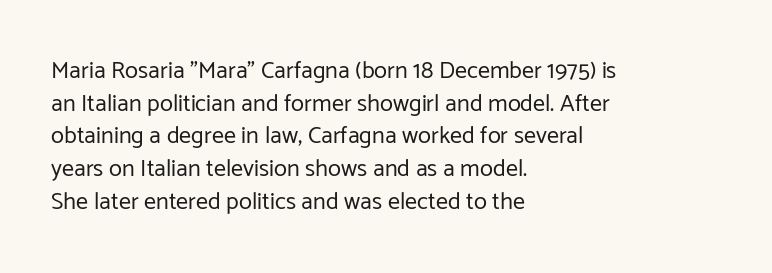
Q: Is the text bold? A: No.
Q: Is the text italic (slanted)? A: No, it is upright.
Q: Is the text underlined? A: No.
Q: How is the paragraph aligned? A: Left-aligned.
Q: Is the spacing between letters normal or unusually wide? A: Normal.
Q: Is the spacing between lines tight, normal or loose? A: Normal.
